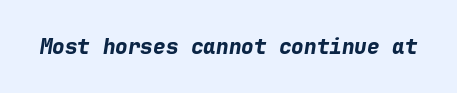
The image shows 21 px bold type, italic (leaning right); set normal letter spacing, not underlined.
